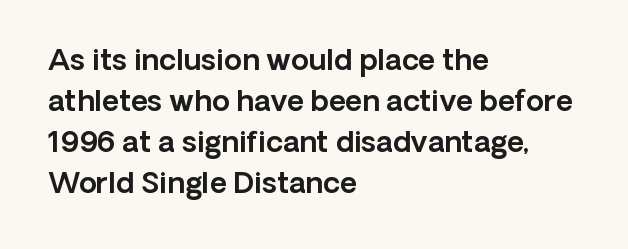
The image shows 29 px sans-serif type, upright; set left-aligned, normal line spacing (1.41x), normal letter spacing, not underlined; a medium x-height.
